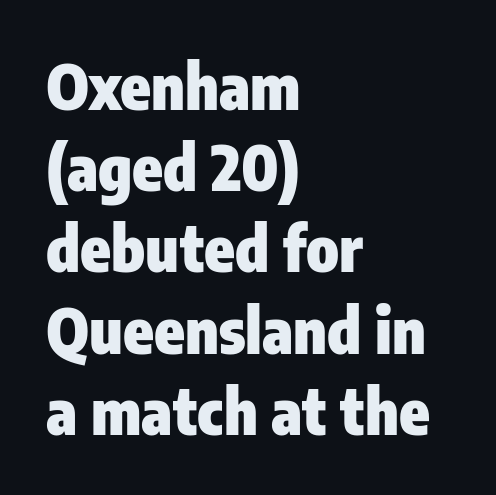
The image shows 62 px heavy, condensed sans-serif type, upright; set left-aligned, normal line spacing (1.31x), normal letter spacing, not underlined; low stroke contrast and a medium x-height.
